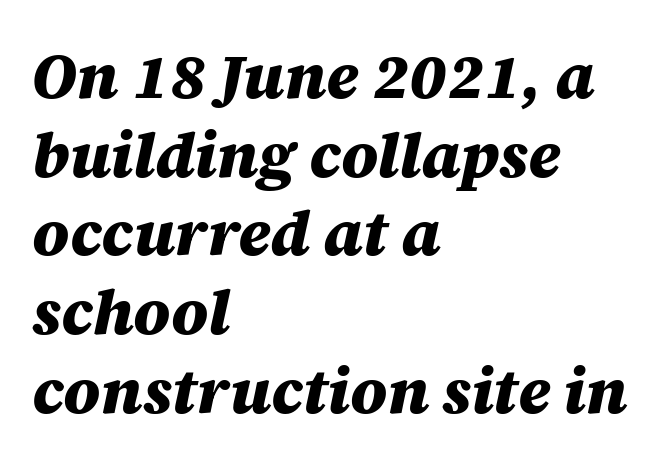
Q: Is the text bold? A: Yes.
Q: Is the text italic (slanted)? A: Yes, it leans right by about 12 degrees.
Q: Is the text underlined? A: No.
Q: How is the paragraph aligned? A: Left-aligned.
Q: Is the spacing between letters normal or unusually wide? A: Normal.
Q: Is the spacing between lines tight, normal or loose? A: Normal.
Q: Width (condensed, normal, or wide)? A: Normal.
Q: Stroke contrast? A: Medium.
Q: x-height? A: Large.
Q: Monospaced? A: No.
